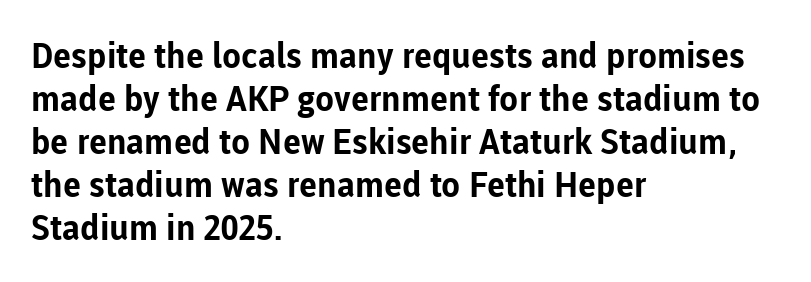
Reading down the block, your eye returns to a fixed left position each line. When letters stand straight like this, we call the style roman or upright. Each row of text sits above clean, open space. Grotesque or geometric, the face here clearly has no serifs. No extra tracking has been applied to these lines.
